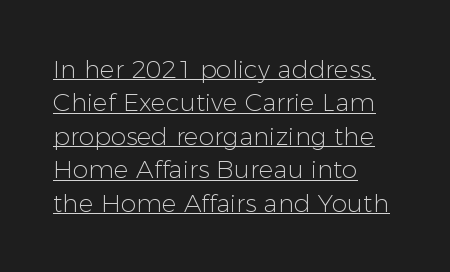
Q: Is the text bold? A: No.
Q: Is the text italic (slanted)? A: No, it is upright.
Q: Is the text underlined? A: Yes.
Q: How is the paragraph aligned? A: Left-aligned.
Q: Is the spacing between letters normal or unusually wide? A: Normal.
Q: Is the spacing between lines tight, normal or loose? A: Normal.
